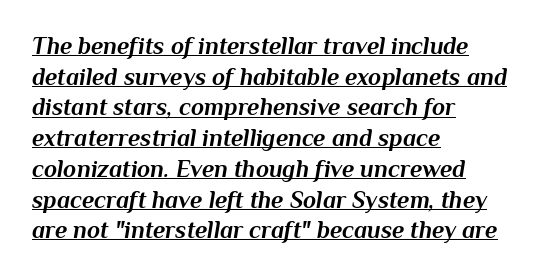
One glance says typical: line gaps are just what's usual. The line texture is even and compact thanks to regular tracking. The face used here appears with an underline applied. Students, this is bold: see how much ink each stroke carries. When letters slant like this, we call the style italic. The text block is weighted toward the left margin, trailing off unevenly rightward.
